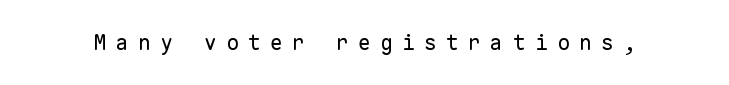
The image shows 21 px text type, upright; set unusually wide letter spacing (+0.45 em), not underlined.
